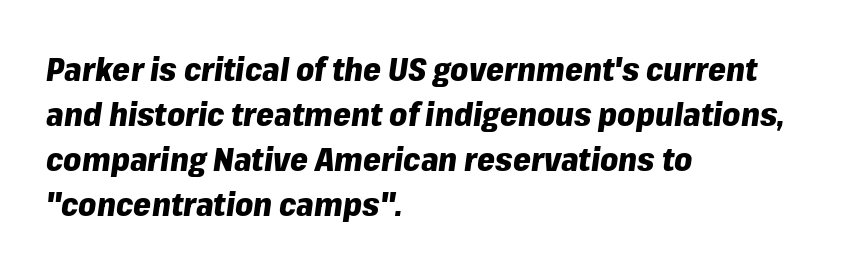
{"italic": "yes", "lean": "right", "slant_degrees": 8, "bold": "yes", "weight": "heavy", "width": "normal", "stroke_contrast": "low", "x_height": "medium", "monospaced": "no", "underline": "no", "align": "left", "line_spacing": "normal", "line_spacing_ratio": 1.41, "letter_spacing": "normal", "letter_spacing_em": 0.0, "glyph_px": 32}
